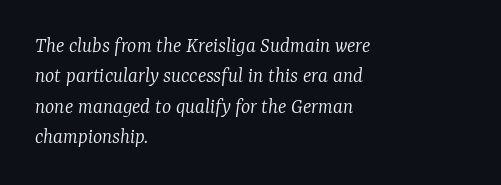
Q: Is the text bold? A: No.
Q: Is the text italic (slanted)? A: Yes, it leans right by about 7 degrees.
Q: Is the text underlined? A: No.
Q: How is the paragraph aligned? A: Left-aligned.
Q: Is the spacing between letters normal or unusually wide? A: Normal.
Q: Is the spacing between lines tight, normal or loose? A: Normal.
